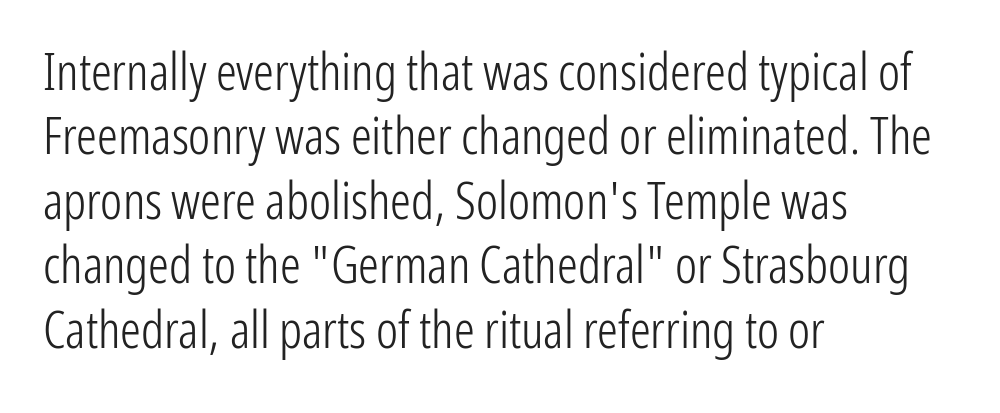
The image shows 52 px light, condensed sans-serif type, upright; set left-aligned, line spacing 1.24x, normal letter spacing, not underlined; low stroke contrast and a medium x-height.
